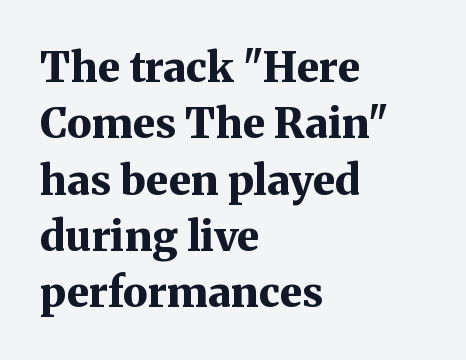
In terms of letterform style, serifs are clearly present. The rows are spaced the way most documents space them. Every letter is thick-stroked: bold, no question. Clear beneath every line of the passage.
